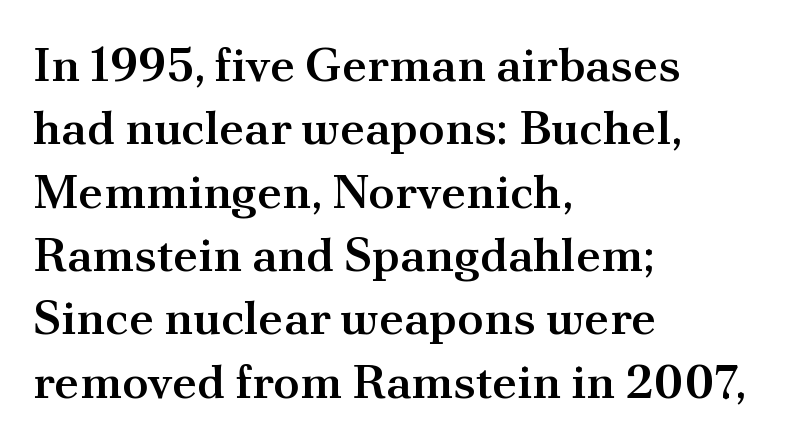
Q: Is the text bold? A: Semi-bold.
Q: Is the text italic (slanted)? A: No, it is upright.
Q: Is the typeface a serif or a sans-serif typeface? A: Serif.
Q: Is the text underlined? A: No.
Q: How is the paragraph aligned? A: Left-aligned.
Q: Is the spacing between letters normal or unusually wide? A: Normal.
Q: Is the spacing between lines tight, normal or loose? A: Normal.
Q: Width (condensed, normal, or wide)? A: Normal.
Q: Stroke contrast? A: Medium.
Q: x-height? A: Small.
Q: Monospaced? A: No.
